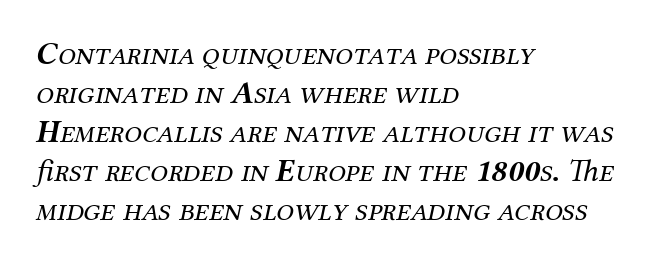
Q: Is the text bold? A: No.
Q: Is the text italic (slanted)? A: Yes, it leans right by about 12 degrees.
Q: Is the typeface a serif or a sans-serif typeface? A: Serif.
Q: Is the text underlined? A: No.
Q: How is the paragraph aligned? A: Left-aligned.
Q: Is the spacing between letters normal or unusually wide? A: Normal.
Q: Width (condensed, normal, or wide)? A: Normal.
Q: Stroke contrast? A: Medium.
Q: x-height? A: Medium.
Q: Monospaced? A: No.
